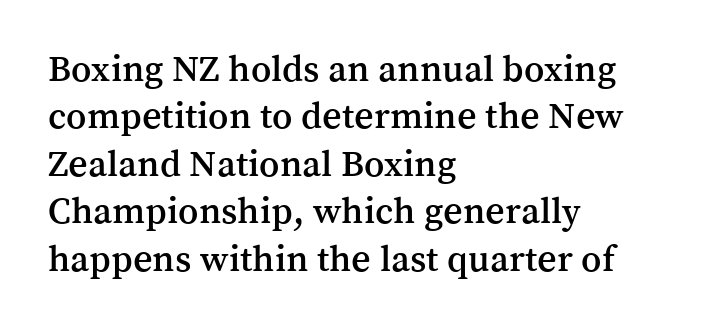
The image shows 38 px serif type, upright; set left-aligned, normal line spacing (1.25x), normal letter spacing, not underlined; medium stroke contrast and a medium x-height.
